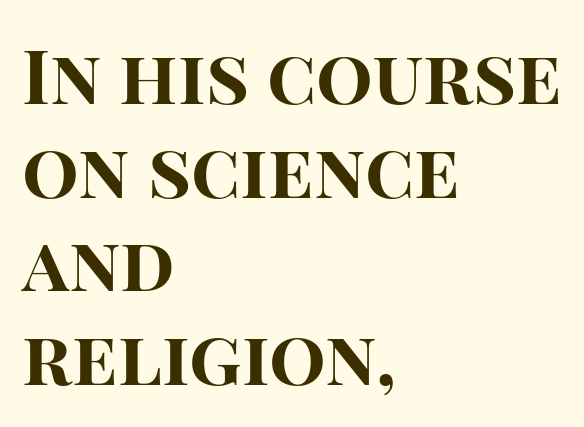
{"serif": "no", "italic": "no", "bold": "yes", "weight": "bold", "width": "normal", "stroke_contrast": "high", "x_height": "large", "monospaced": "no", "underline": "no", "align": "left", "line_spacing": "normal", "line_spacing_ratio": 1.25, "letter_spacing": "normal", "letter_spacing_em": 0.0, "glyph_px": 75}
